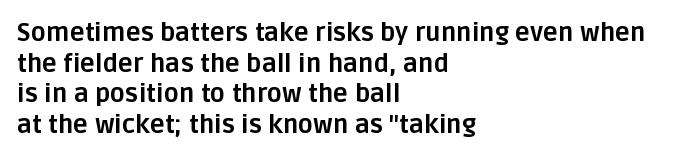
{"italic": "no", "bold": "yes", "underline": "no", "align": "left", "line_spacing_ratio": 1.23, "letter_spacing": "normal", "letter_spacing_em": 0.0, "glyph_px": 25}
